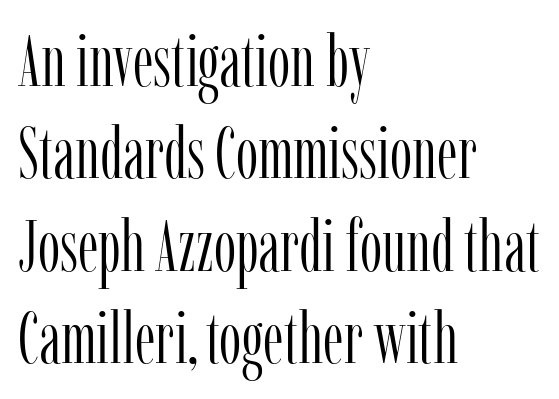
To sum up the face: it has serifs. Think standard paragraph weight, or any step lighter than that. If you measured baseline to baseline, you'd find a middling distance. Glyph-to-glyph distance matches everyday printed text. These lines are set flush left with a ragged right edge.
